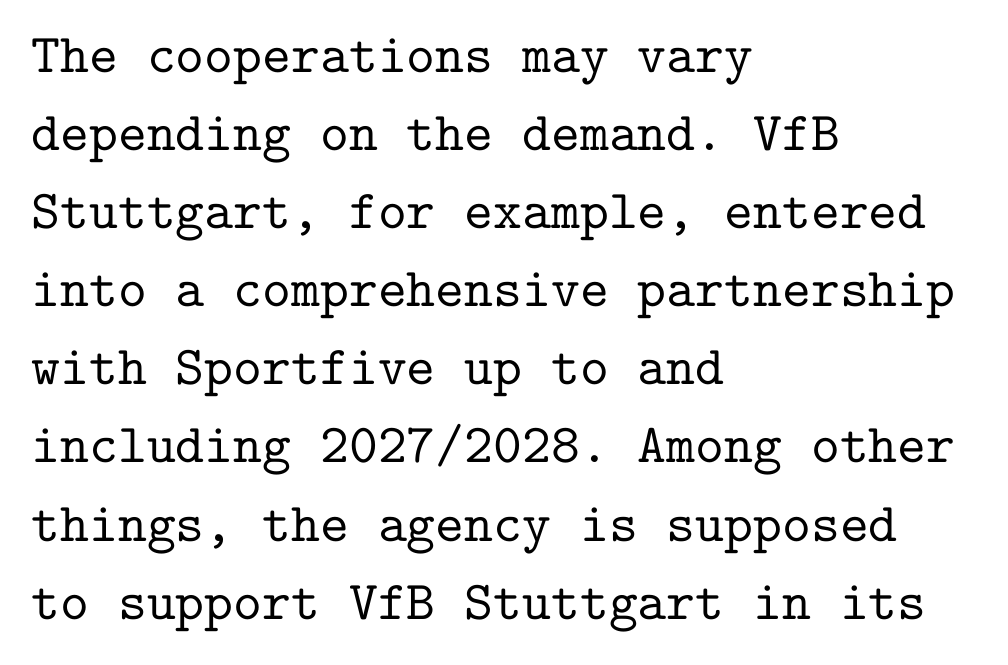
Q: Is the text italic (slanted)? A: No, it is upright.
Q: Is the typeface a serif or a sans-serif typeface? A: Serif.
Q: Is the text underlined? A: No.
Q: How is the paragraph aligned? A: Left-aligned.
Q: Is the spacing between letters normal or unusually wide? A: Normal.
Q: Is the spacing between lines tight, normal or loose? A: Normal.
Q: Width (condensed, normal, or wide)? A: Normal.
Q: Stroke contrast? A: Low.
Q: x-height? A: Medium.
Q: Monospaced? A: Yes.
